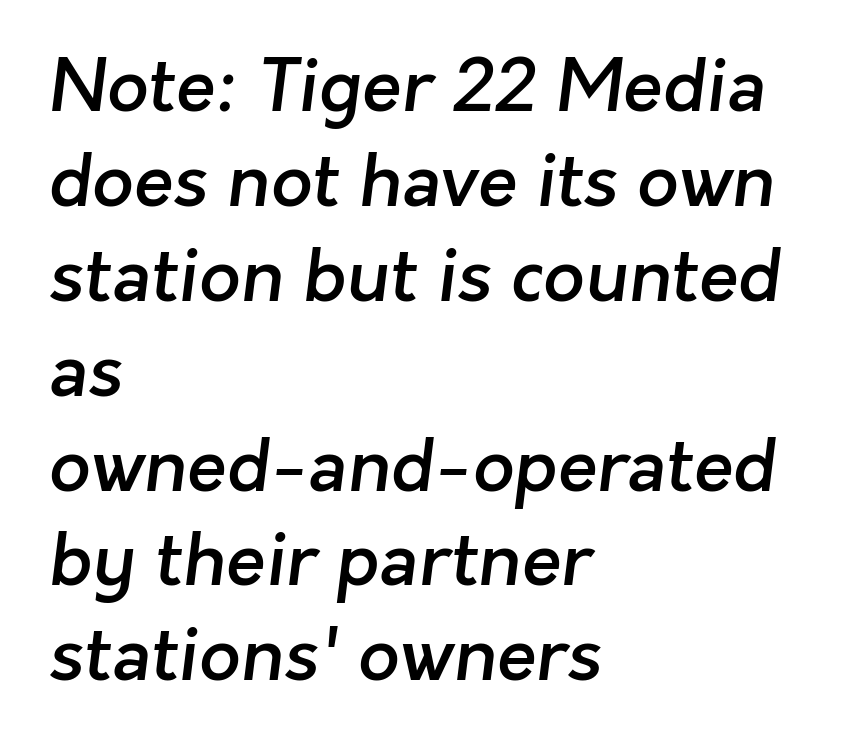
The image shows 73 px semibold sans-serif type; set left-aligned, normal line spacing (1.3x), normal letter spacing, not underlined; low stroke contrast and a medium x-height.
